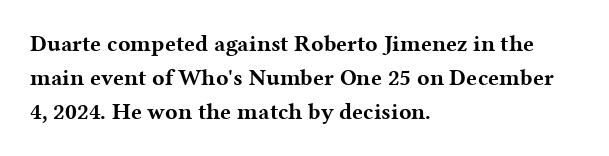
{"italic": "no", "bold": "yes", "underline": "no", "align": "left", "line_spacing": "normal", "line_spacing_ratio": 1.48, "letter_spacing": "normal", "letter_spacing_em": 0.0, "glyph_px": 23}
